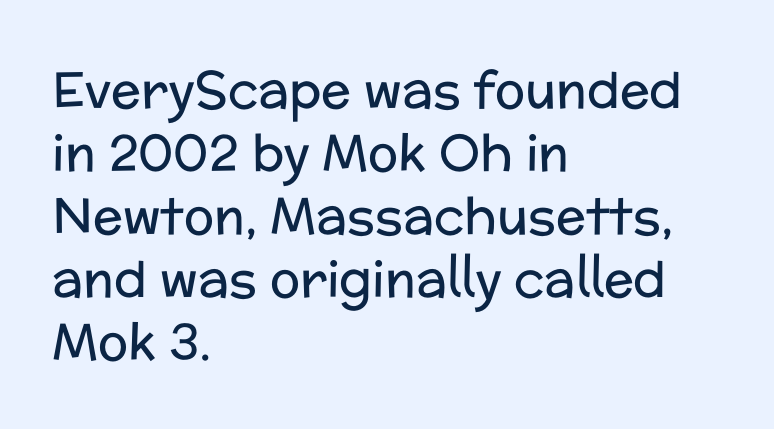
Q: Is the text bold? A: No.
Q: Is the text italic (slanted)? A: No, it is upright.
Q: Is the typeface a serif or a sans-serif typeface? A: Sans-serif.
Q: Is the text underlined? A: No.
Q: How is the paragraph aligned? A: Left-aligned.
Q: Is the spacing between letters normal or unusually wide? A: Normal.
Q: Is the spacing between lines tight, normal or loose? A: Normal.
Q: Width (condensed, normal, or wide)? A: Normal.
Q: Stroke contrast? A: Low.
Q: x-height? A: Medium.
Q: Monospaced? A: No.
